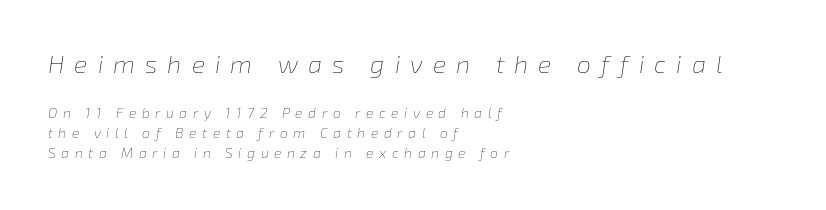
{"italic": "yes", "lean": "right", "slant_degrees": 8, "bold": "no", "underline": "no", "align": "left", "line_spacing": "normal", "line_spacing_ratio": 1.44, "letter_spacing": "wide", "letter_spacing_em": 0.4, "larger_block": "first", "size_ratio": 1.79, "glyph_px": 25}
